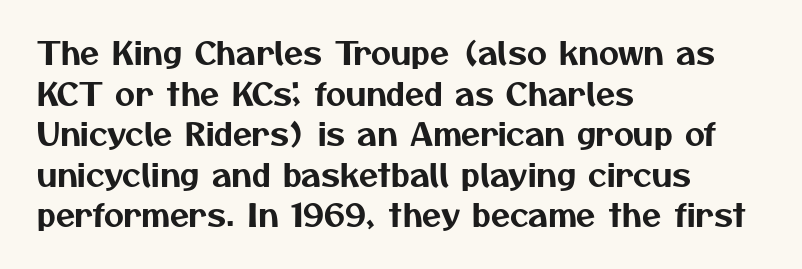
Q: Is the typeface a serif or a sans-serif typeface? A: Sans-serif.
Q: Is the text underlined? A: No.
Q: How is the paragraph aligned? A: Left-aligned.
Q: Is the spacing between letters normal or unusually wide? A: Normal.
Q: Is the spacing between lines tight, normal or loose? A: Normal.
Q: Width (condensed, normal, or wide)? A: Normal.
Q: Stroke contrast? A: Medium.
Q: x-height? A: Medium.
Q: Monospaced? A: No.
